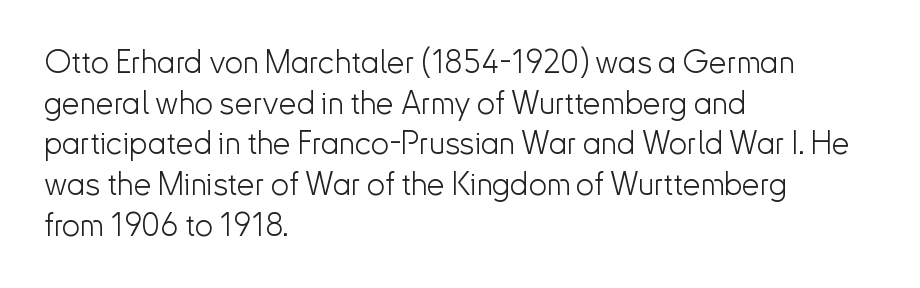
Notice how the stems are strictly vertical — no italics here. A quiet, ordinary-to-light weight characterises the typeface. Nothing unusual about the tracking: characters are spaced as the font intends. The string is rendered with underlining switched off. These lines are rendered in a variable-pitch font.
